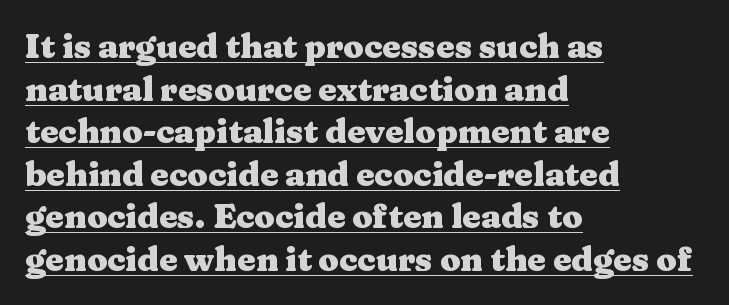
Q: Is the text bold? A: Yes.
Q: Is the text italic (slanted)? A: No, it is upright.
Q: Is the typeface a serif or a sans-serif typeface? A: Serif.
Q: Is the text underlined? A: Yes.
Q: How is the paragraph aligned? A: Left-aligned.
Q: Is the spacing between letters normal or unusually wide? A: Normal.
Q: Is the spacing between lines tight, normal or loose? A: Normal.
Q: Width (condensed, normal, or wide)? A: Wide.
Q: Stroke contrast? A: Medium.
Q: x-height? A: Medium.
Q: Monospaced? A: No.
